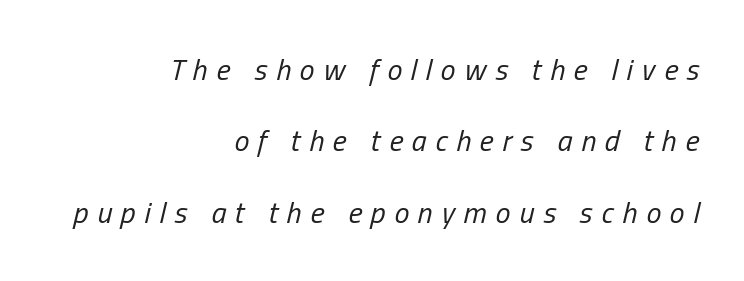
The image shows 30 px regular-weight, condensed type, italic (leaning right); set right-aligned, loose line spacing (2.38x), unusually wide letter spacing (+0.29 em), not underlined; low stroke contrast and a medium x-height.
